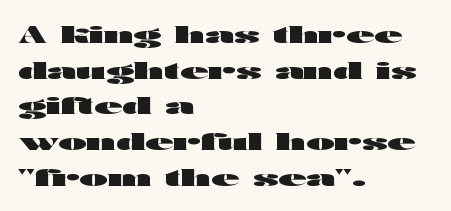
Is the block centered? No — it sits flush against the left margin. A full-strength bold gives these letters their thick strokes. The zone under the glyphs is completely vacant. This sample uses an upright cut, with every glyph sitting square on the baseline. The passage shown has conventional tracking throughout. The line-height multiplier appears to be the usual default.
